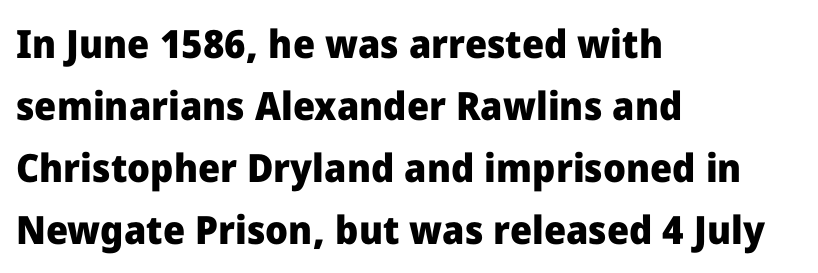
The glyphs in this specimen are sans serif. The setting favours the left margin, as ordinary paragraphs usually do. A clean baseline with only descenders dipping below it. Notice how thick the strokes are: this is what a full bold looks like. Looks like regular typesetting: each glyph gets only the width it needs.
